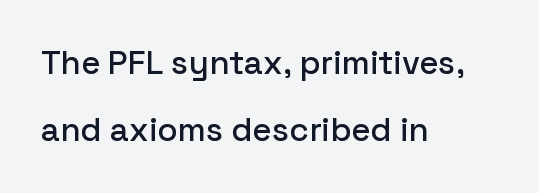
Leading is clearly above the norm, producing a sparse column. Tracking here is standard; glyphs follow each other at the usual distance. Beneath every word, the page is bare. Ordinary non-slanted type is in use.
